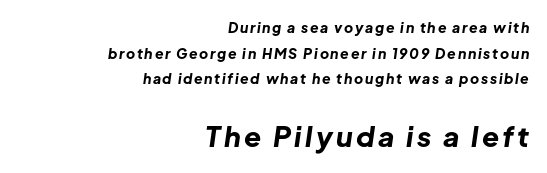
The letters in the lower block stand taller than those in the block above. Check under the words: just untouched page. The letters are bold, with thick, heavy strokes. An italicized treatment has been applied to the whole sample.
